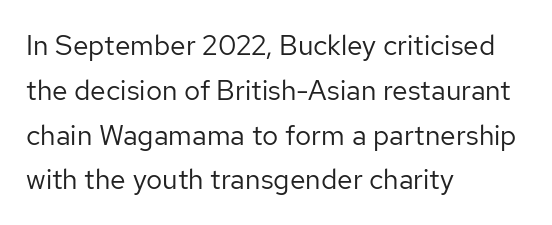
Q: Is the text bold? A: No.
Q: Is the text italic (slanted)? A: No, it is upright.
Q: Is the typeface a serif or a sans-serif typeface? A: Sans-serif.
Q: Is the text underlined? A: No.
Q: How is the paragraph aligned? A: Left-aligned.
Q: Is the spacing between letters normal or unusually wide? A: Normal.
Q: Is the spacing between lines tight, normal or loose? A: Normal.
Q: Width (condensed, normal, or wide)? A: Normal.
Q: Stroke contrast? A: Low.
Q: x-height? A: Medium.
Q: Monospaced? A: No.
